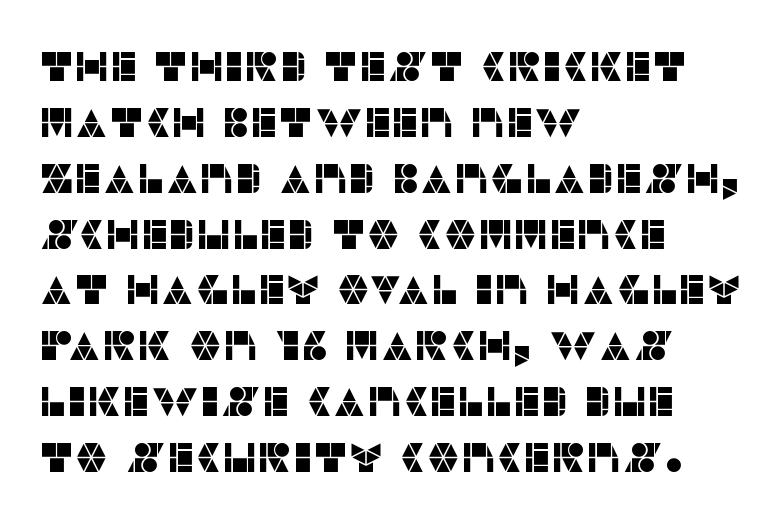
Q: Is the text italic (slanted)? A: No, it is upright.
Q: Is the typeface a serif or a sans-serif typeface? A: Sans-serif.
Q: Is the text underlined? A: No.
Q: How is the paragraph aligned? A: Left-aligned.
Q: Is the spacing between letters normal or unusually wide? A: Normal.
Q: Is the spacing between lines tight, normal or loose? A: Normal.
Q: Width (condensed, normal, or wide)? A: Normal.
Q: Stroke contrast? A: Low.
Q: x-height? A: Large.
Q: Monospaced? A: No.
